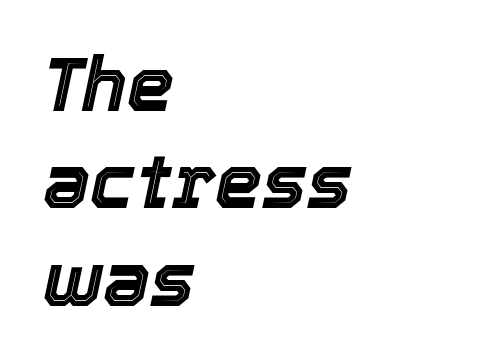
{"italic": "yes", "lean": "right", "slant_degrees": 12, "width": "normal", "x_height": "medium", "monospaced": "no", "underline": "no", "align": "left", "line_spacing": "normal", "line_spacing_ratio": 1.3, "letter_spacing": "normal", "letter_spacing_em": 0.0, "glyph_px": 75}
